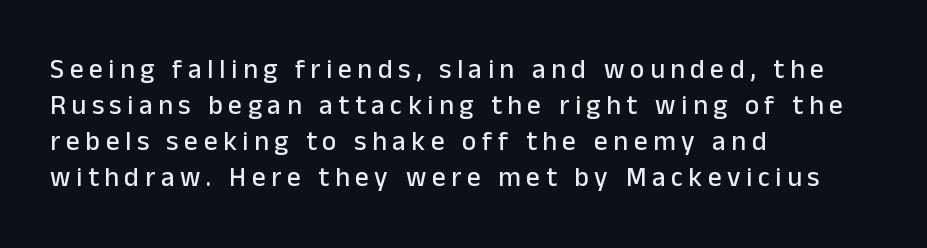
{"italic": "no", "underline": "no", "align": "left", "line_spacing": "normal", "line_spacing_ratio": 1.33, "letter_spacing": "wide", "letter_spacing_em": 0.21, "glyph_px": 27}
